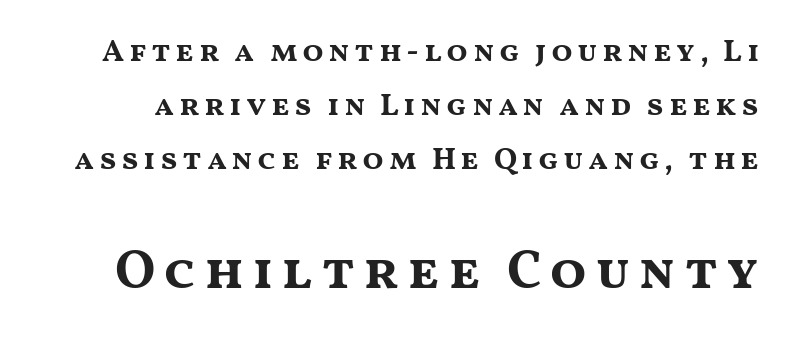
Q: Is the text bold? A: Yes.
Q: Is the text italic (slanted)? A: No, it is upright.
Q: Is the typeface a serif or a sans-serif typeface? A: Sans-serif.
Q: Is the text underlined? A: No.
Q: Which block of text is set in a larger size, the first (top) or the second (bottom)? A: The second (bottom) one.
Q: Width (condensed, normal, or wide)? A: Wide.
Q: Stroke contrast? A: Medium.
Q: x-height? A: Medium.
Q: Monospaced? A: No.
